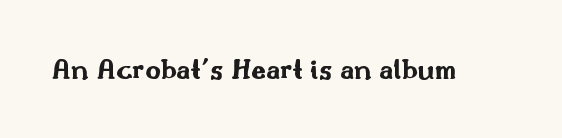
Q: Is the text bold? A: Yes.
Q: Is the text italic (slanted)? A: No, it is upright.
Q: Is the typeface a serif or a sans-serif typeface? A: Sans-serif.
Q: Is the text underlined? A: No.
Q: Is the spacing between letters normal or unusually wide? A: Normal.
Q: Width (condensed, normal, or wide)? A: Wide.
Q: Stroke contrast? A: Medium.
Q: x-height? A: Small.
Q: Monospaced? A: No.
